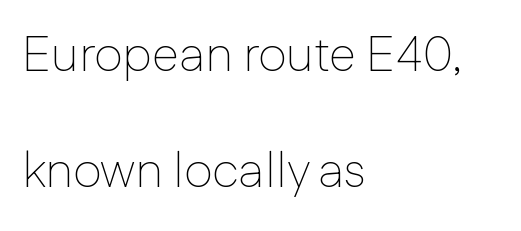
Decoration check: the copy has no underline. How are the letters spaced? Ordinarily, with no added tracking. The lettering stays uniformly vertical, giving the passage a roman look. Widely set lines give the paragraph a tall, airy silhouette.
